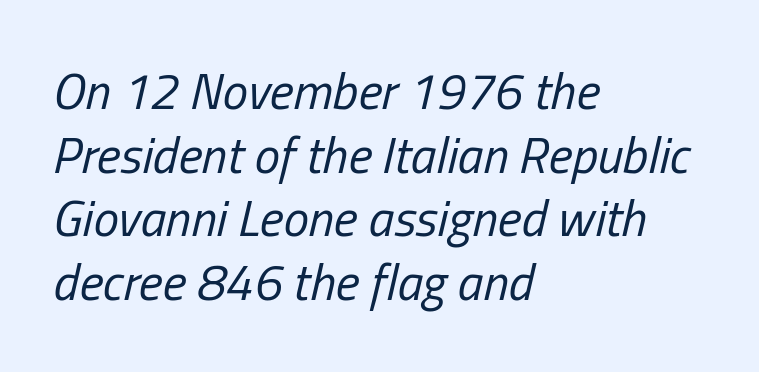
Q: Is the text bold? A: No.
Q: Is the text italic (slanted)? A: Yes, it leans right by about 13 degrees.
Q: Is the text underlined? A: No.
Q: How is the paragraph aligned? A: Left-aligned.
Q: Is the spacing between letters normal or unusually wide? A: Normal.
Q: Is the spacing between lines tight, normal or loose? A: Normal.
Q: Width (condensed, normal, or wide)? A: Condensed.
Q: Stroke contrast? A: Low.
Q: x-height? A: Medium.
Q: Monospaced? A: No.
